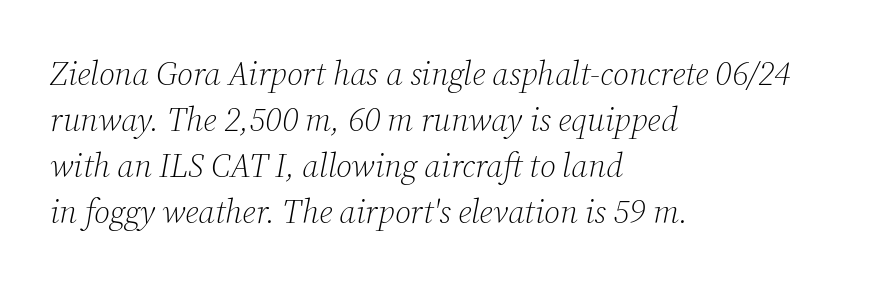
Check under the words: just untouched page. Examine the stroke ends and you'll spot serifs. No chunkiness to these letters — they're not bold. The face used here is proportionally spaced, like ordinary book or web type.
